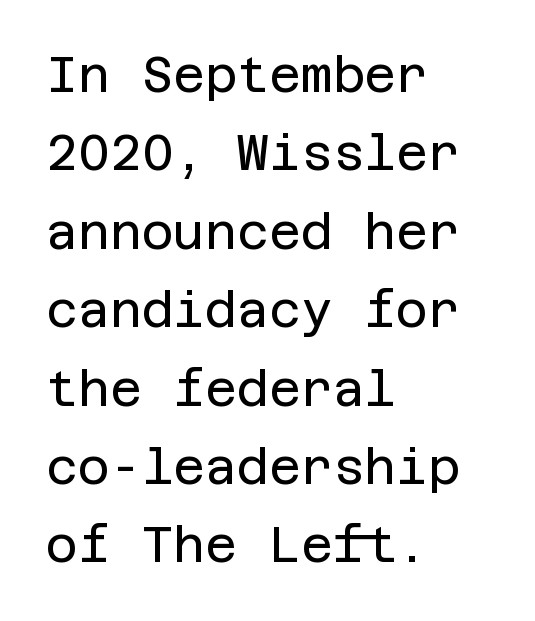
{"serif": "no", "italic": "no", "bold": "no", "weight": "regular", "width": "normal", "stroke_contrast": "low", "x_height": "large", "underline": "no", "align": "left", "line_spacing": "normal", "line_spacing_ratio": 1.6, "letter_spacing": "normal", "letter_spacing_em": 0.0, "glyph_px": 49}
